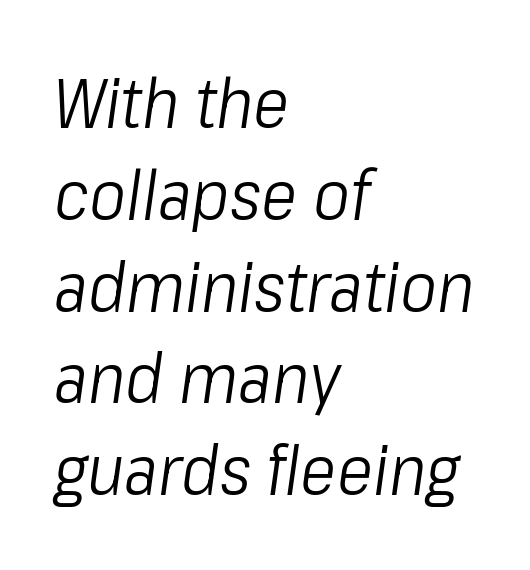
What's the leading like? Ordinary, nothing unusual. These lines are set flush left with a ragged right edge. Words float on clear page, feet unadorned. Each letter keeps its own natural width here, so spacing adapts to shape. Caption: standard tracking, unaltered. The passage shown leans; its letterforms are oblique.
